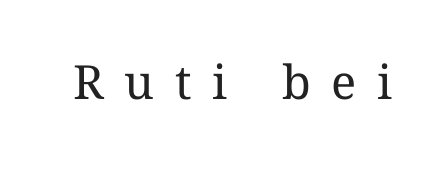
{"italic": "no", "bold": "no", "weight": "regular", "width": "normal", "stroke_contrast": "medium", "x_height": "medium", "monospaced": "no", "underline": "no", "letter_spacing": "wide", "letter_spacing_em": 0.44, "glyph_px": 47}
